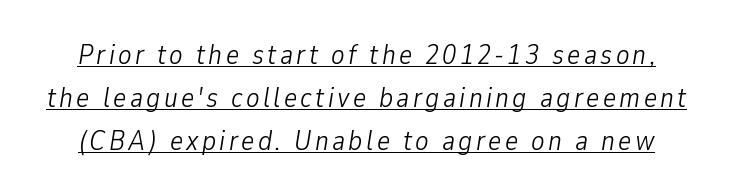
{"italic": "yes", "lean": "right", "slant_degrees": 9, "bold": "no", "weight": "light", "width": "condensed", "stroke_contrast": "low", "x_height": "medium", "monospaced": "no", "underline": "yes", "line_spacing": "normal", "line_spacing_ratio": 1.54, "glyph_px": 28}
